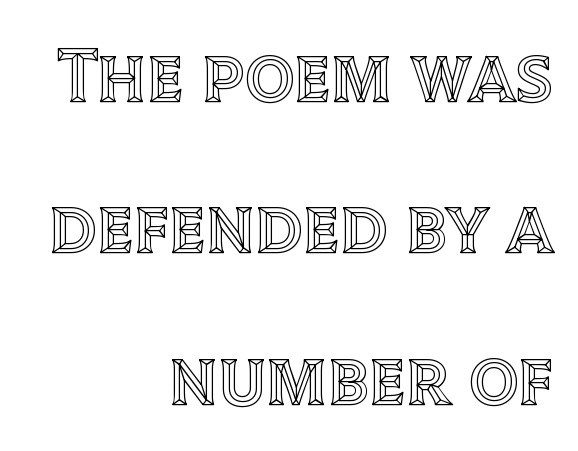
{"italic": "no", "width": "normal", "x_height": "large", "monospaced": "no", "underline": "no", "align": "right", "line_spacing": "loose", "line_spacing_ratio": 1.94, "letter_spacing": "normal", "letter_spacing_em": 0.0, "glyph_px": 78}
